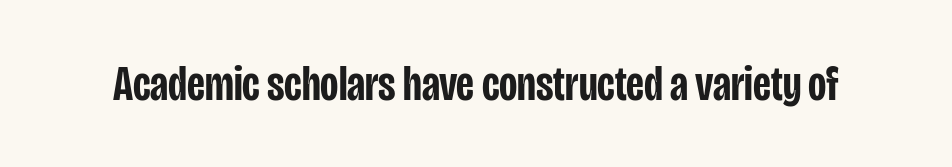
The image shows 50 px semibold, condensed sans-serif type, upright; set normal letter spacing, not underlined; low stroke contrast and a large x-height.
